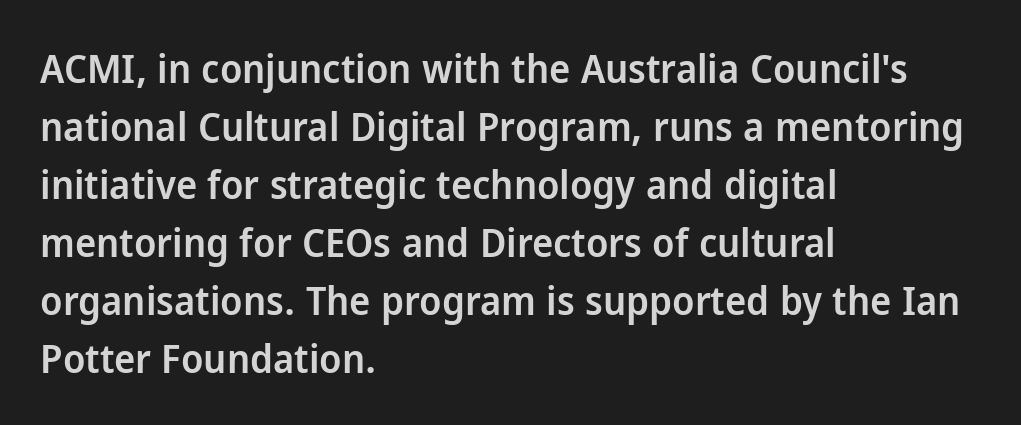
The image shows 40 px semibold sans-serif type, upright; set left-aligned, normal line spacing (1.45x), normal letter spacing, not underlined; low stroke contrast and a medium x-height.
